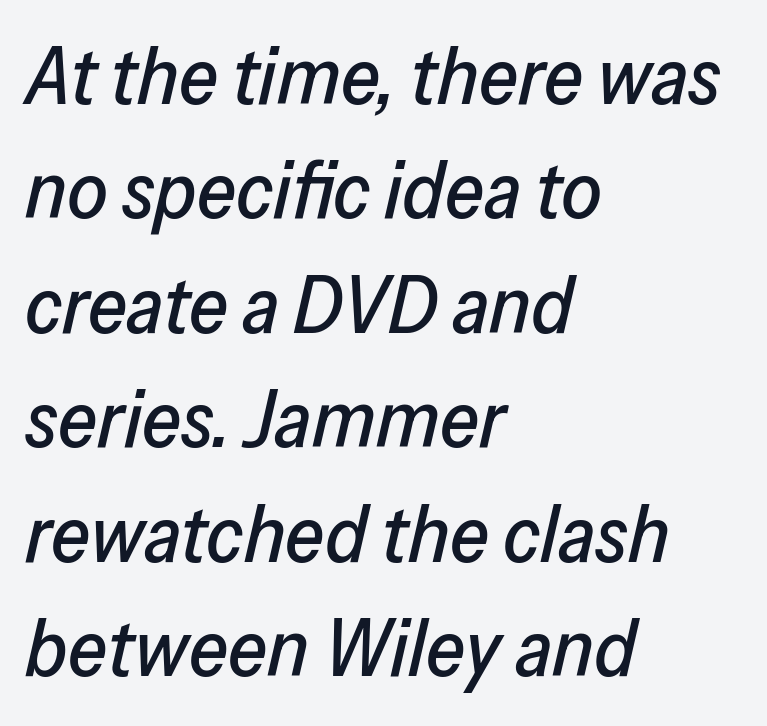
Just letters on the line, the space beneath them empty. This sample has the flowing, uneven cadence of proportional lettering. The gaps between neighbouring characters are ordinary and unremarkable. Evenly set lines give the paragraph a standard silhouette.
